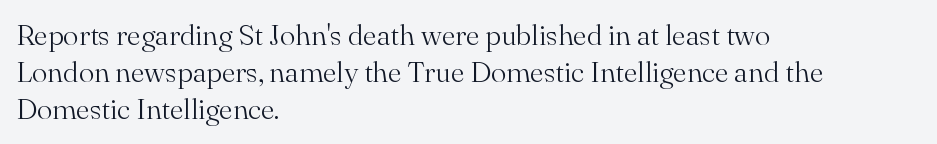
The baseline area is clear. A student would call this left alignment; a typographer would say flush left, rag right. Whoever set this chose a conventional vertical rhythm. The passage shown is not bold in any degree. The letters advance in unequal steps, a hallmark of proportional type. A serif font was chosen for this passage.
